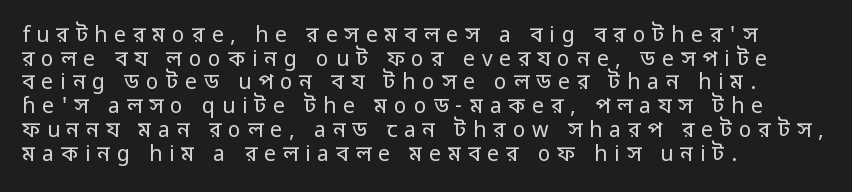
{"italic": "no", "bold": "no", "underline": "no", "align": "left", "line_spacing": "tight", "line_spacing_ratio": 1.13, "letter_spacing": "wide", "letter_spacing_em": 0.33, "glyph_px": 21}
